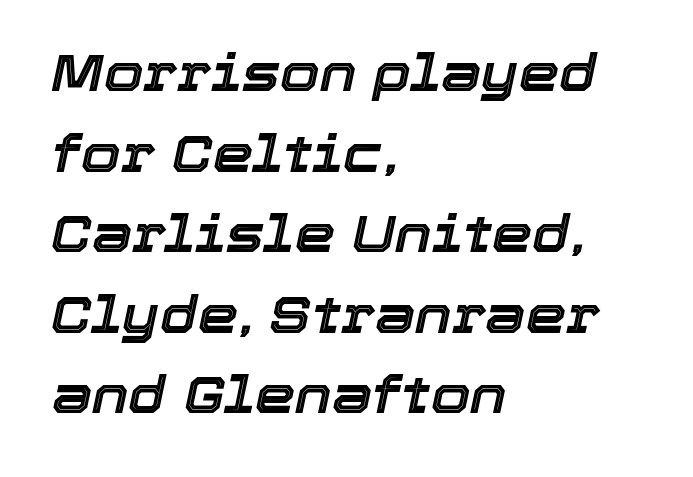
The image shows 51 px text type, italic (leaning right); set left-aligned, normal line spacing (1.58x), normal letter spacing, not underlined; a medium x-height.
